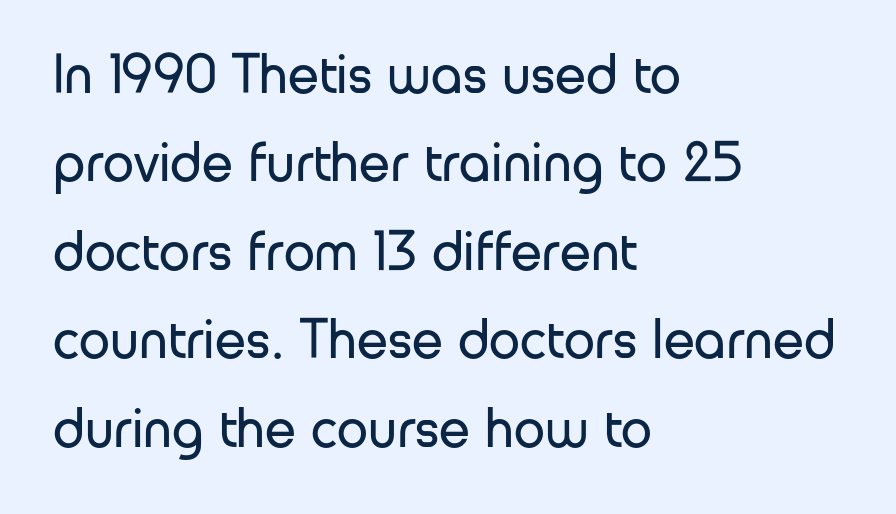
The image shows 56 px regular-weight sans-serif type, upright; set left-aligned, normal line spacing (1.58x), normal letter spacing, not underlined; low stroke contrast and a medium x-height.
